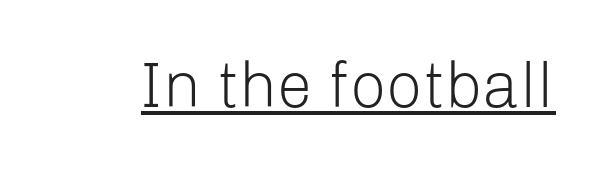
{"serif": "no", "italic": "no", "bold": "no", "weight": "light", "width": "normal", "stroke_contrast": "low", "x_height": "medium", "monospaced": "no", "underline": "yes", "letter_spacing": "normal", "letter_spacing_em": 0.0, "glyph_px": 64}
